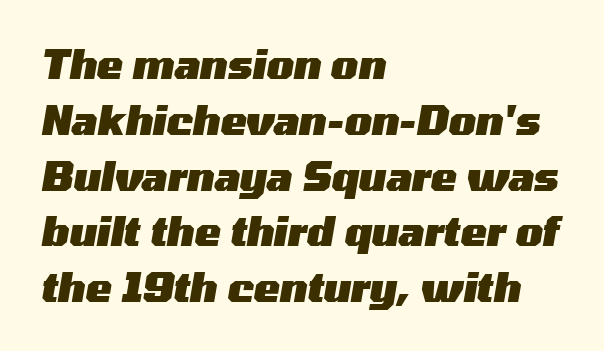
Q: Is the text bold? A: Yes.
Q: Is the text italic (slanted)? A: Yes, it leans right by about 10 degrees.
Q: Is the text underlined? A: No.
Q: How is the paragraph aligned? A: Left-aligned.
Q: Is the spacing between letters normal or unusually wide? A: Normal.
Q: Is the spacing between lines tight, normal or loose? A: Normal.
Q: Width (condensed, normal, or wide)? A: Wide.
Q: Stroke contrast? A: Medium.
Q: x-height? A: Medium.
Q: Monospaced? A: No.
